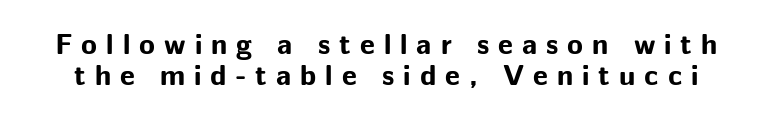
These lines have a slow, spaced-out rhythm from letter to letter. What kind of face is this? One without serifs — a sans. Rule under the text: the space is simply empty. The rendering uses a bold face; every stroke is thick and dark. Proportional: the letters do not fall into vertical columns.
